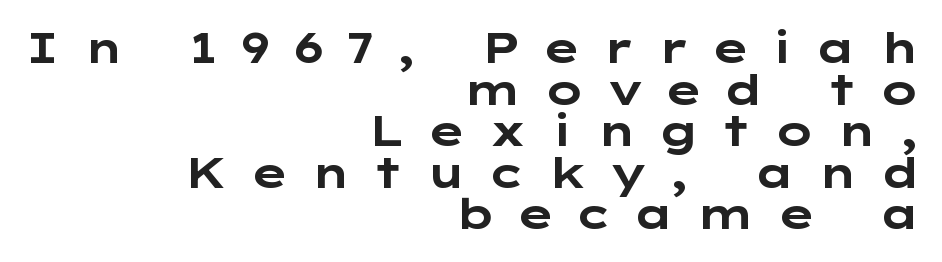
The image shows 42 px bold, wide sans-serif type, upright; set right-aligned, tight line spacing (0.99x), unusually wide letter spacing (+0.48 em), not underlined; low stroke contrast and a medium x-height.
